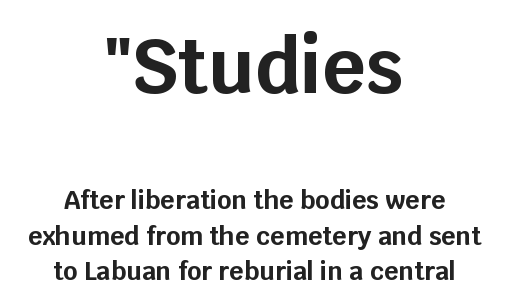
The image shows 75 px bold sans-serif type, upright; set centered, normal line spacing (1.42x), normal letter spacing, not underlined; the first (top) block is 3.0x larger; low stroke contrast and a large x-height.
